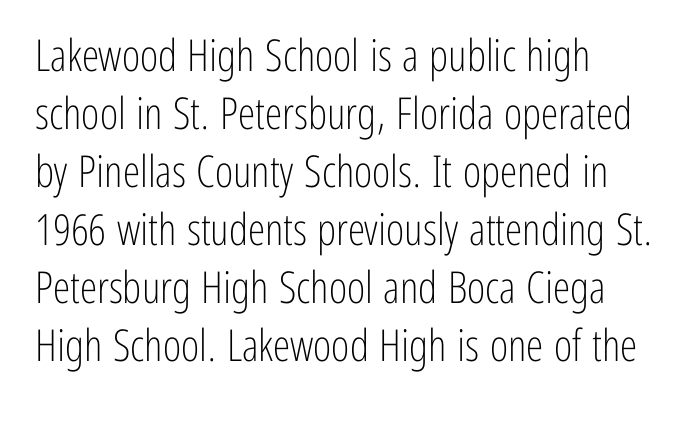
The image shows 44 px light, condensed sans-serif type, upright; set left-aligned, normal line spacing (1.32x), normal letter spacing, not underlined; low stroke contrast and a medium x-height.
